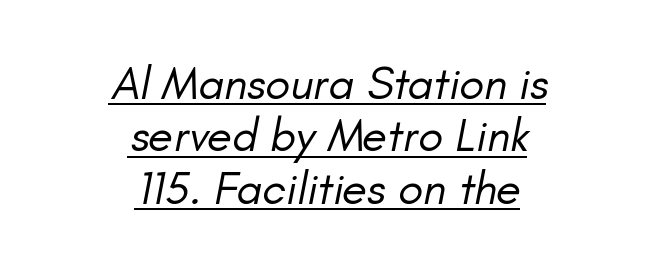
{"italic": "yes", "lean": "right", "slant_degrees": 11, "bold": "no", "weight": "regular", "width": "normal", "stroke_contrast": "low", "x_height": "small", "monospaced": "no", "underline": "yes", "align": "center", "line_spacing": "tight", "line_spacing_ratio": 1.14, "letter_spacing": "normal", "letter_spacing_em": 0.0, "glyph_px": 46}
